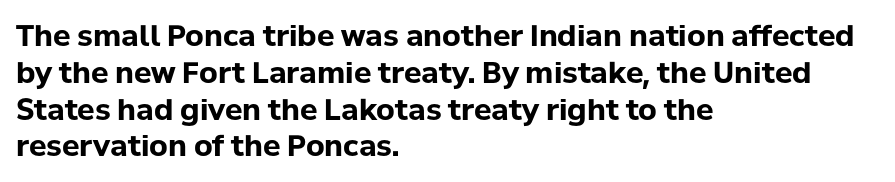
{"serif": "no", "italic": "no", "bold": "yes", "weight": "bold", "width": "normal", "stroke_contrast": "low", "x_height": "medium", "monospaced": "no", "underline": "no", "align": "left", "line_spacing": "normal", "line_spacing_ratio": 1.27, "letter_spacing": "normal", "letter_spacing_em": 0.0, "glyph_px": 29}
